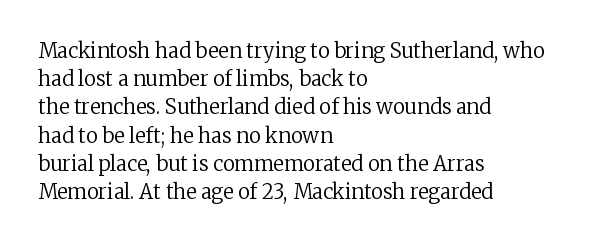
The image shows 20 px text type, upright; set left-aligned, normal line spacing (1.41x), normal letter spacing, not underlined.
